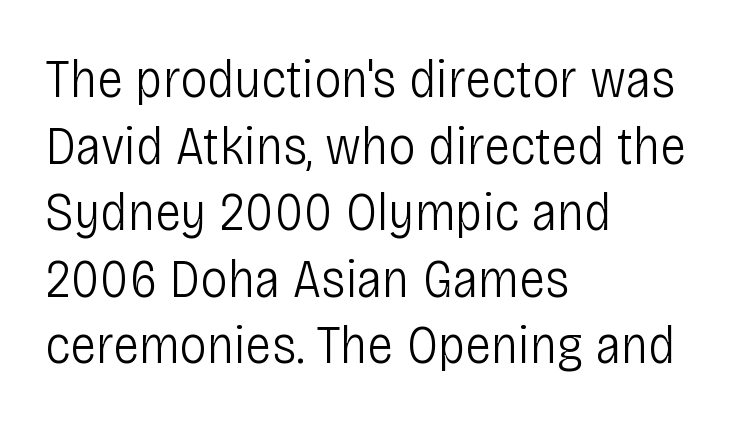
In terms of letterspacing, this is plain default setting. The rendering anchors every line to the left-hand side. Designer's note — italics off, roman on. Bare-footed words on every line. Here the designer chose a conventional face with non-uniform glyph widths.
